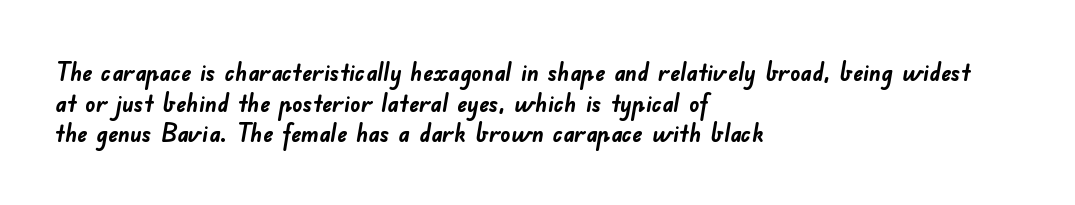
The image shows 25 px bold type; set left-aligned, line spacing 1.23x, normal letter spacing, not underlined.
